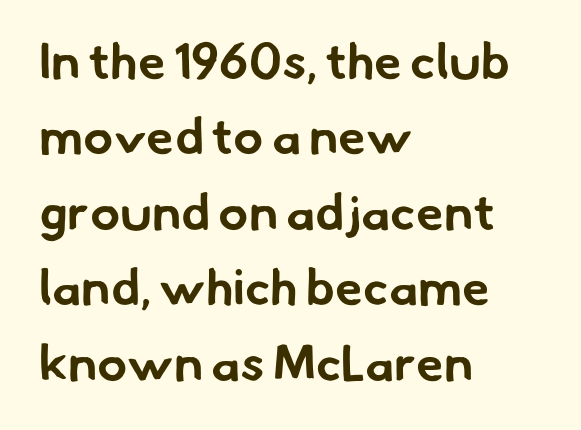
The image shows 50 px bold sans-serif type; set left-aligned, normal line spacing (1.51x), normal letter spacing, not underlined; low stroke contrast and a small x-height.
